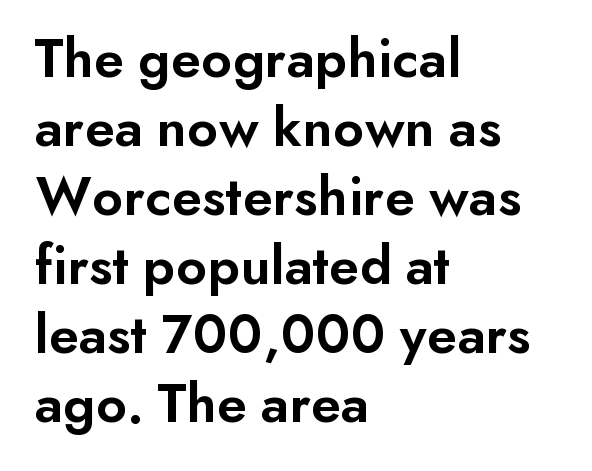
Q: Is the text bold? A: Semi-bold.
Q: Is the text italic (slanted)? A: No, it is upright.
Q: Is the typeface a serif or a sans-serif typeface? A: Sans-serif.
Q: Is the text underlined? A: No.
Q: How is the paragraph aligned? A: Left-aligned.
Q: Is the spacing between letters normal or unusually wide? A: Normal.
Q: Width (condensed, normal, or wide)? A: Normal.
Q: Stroke contrast? A: Low.
Q: x-height? A: Small.
Q: Monospaced? A: No.
